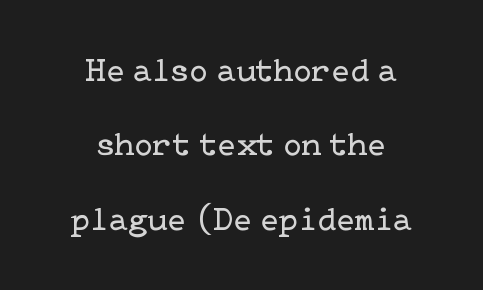
Centered paragraph, ragged on both sides. Little horizontal feet cap the strokes, marking this as serif type. Unbolded letterforms with no extra heft. A typesetter would mark this as roman, not italic. Check the space under the baseline: it is left empty. Compared with typical body copy, the letter spacing here is the same.
